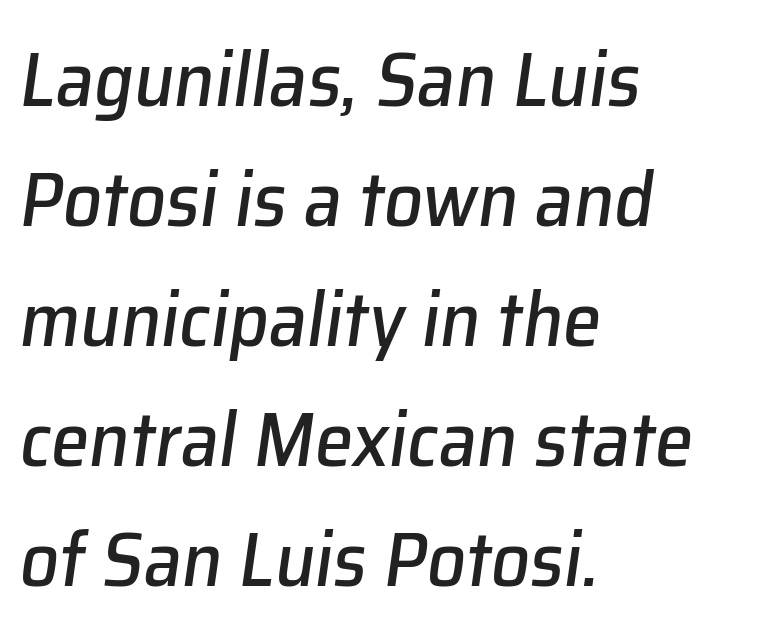
{"italic": "yes", "lean": "right", "slant_degrees": 8, "width": "normal", "stroke_contrast": "low", "x_height": "medium", "monospaced": "no", "underline": "no", "align": "left", "line_spacing": "normal", "line_spacing_ratio": 1.56, "letter_spacing": "normal", "letter_spacing_em": 0.0, "glyph_px": 77}
